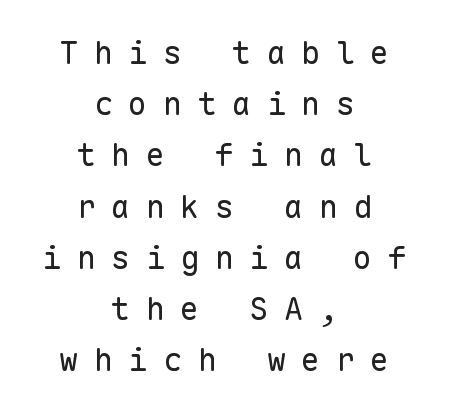
The passage shown is typed in a monospace face where columns stay perfectly aligned. The space directly below the letters is spotless. The passage shown is typeset with a sans-serif family. Caption: face not bold, strokes unweighted. Is there any slant? The stems are plumb.
